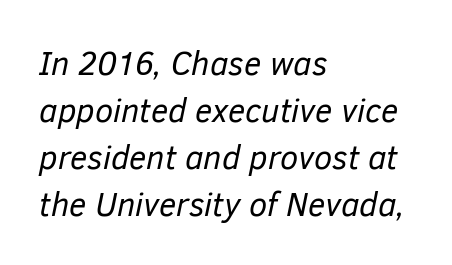
Nothing unusual about the tracking: characters are spaced as the font intends. Yep, that's italic — everything's leaning. The line-height multiplier appears to be the usual default. This sample has the flowing, uneven cadence of proportional lettering.
